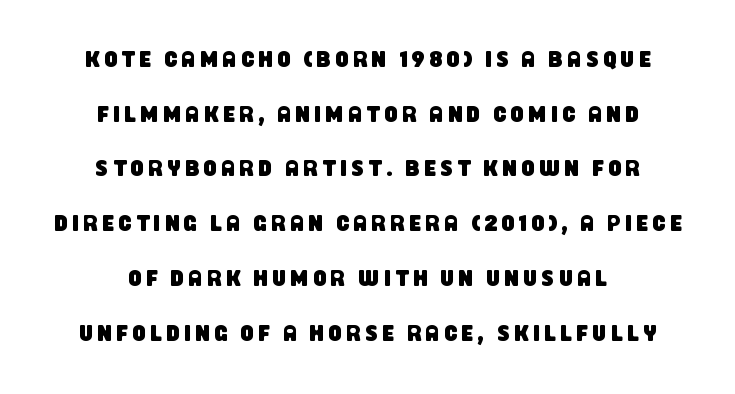
If you folded the block vertically in half, each line would mirror itself in length. The foot of each line stays bare and open. In terms of leading, this rendering errs on the spacious side. The type is letterspaced generously, with wide tracking.
